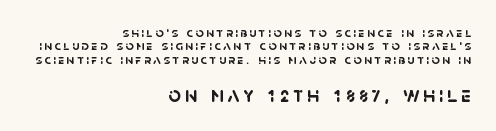
Descender tails drop into unmarked territory. The designer dialed line spacing down below the default. This sample is right-justified, so line beginnings fall wherever the words allow. The following chunk of copy outweighs the initial chunk in type size.
